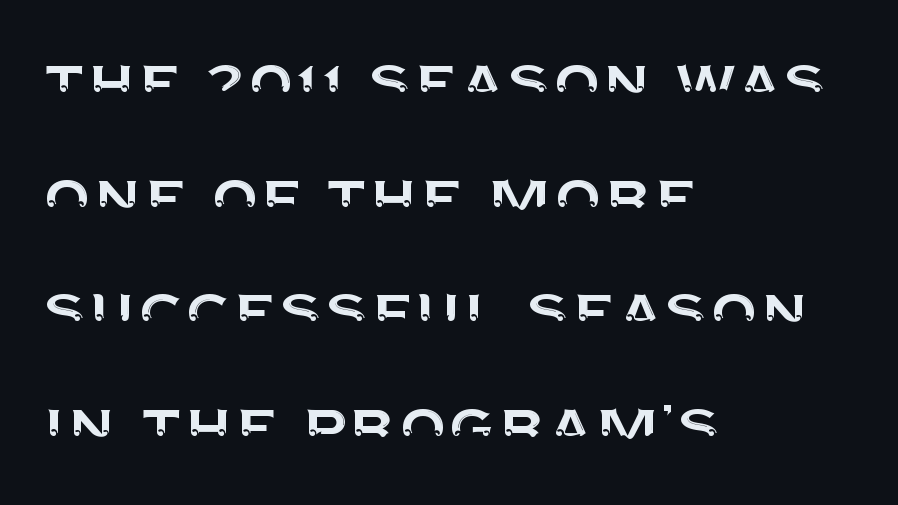
Q: Is the text italic (slanted)? A: No, it is upright.
Q: Is the typeface a serif or a sans-serif typeface? A: Sans-serif.
Q: Is the text underlined? A: No.
Q: How is the paragraph aligned? A: Left-aligned.
Q: Is the spacing between letters normal or unusually wide? A: Normal.
Q: Is the spacing between lines tight, normal or loose? A: Normal.
Q: Width (condensed, normal, or wide)? A: Normal.
Q: Stroke contrast? A: Medium.
Q: x-height? A: Large.
Q: Monospaced? A: No.
